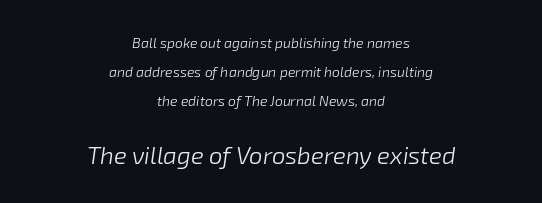
{"italic": "yes", "lean": "right", "slant_degrees": 8, "bold": "no", "underline": "no", "align": "center", "line_spacing": "loose", "line_spacing_ratio": 2.06, "letter_spacing": "normal", "letter_spacing_em": 0.0, "larger_block": "second", "size_ratio": 1.71, "glyph_px": 24}
